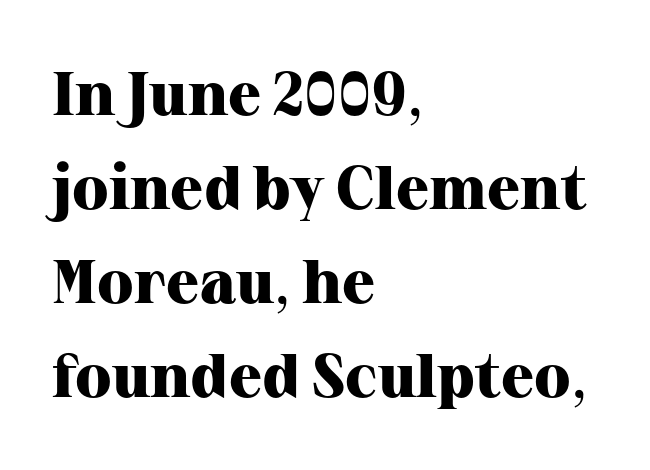
The image shows 61 px heavy serif type, upright; set left-aligned, normal line spacing (1.54x), normal letter spacing, not underlined; high stroke contrast and a medium x-height.
